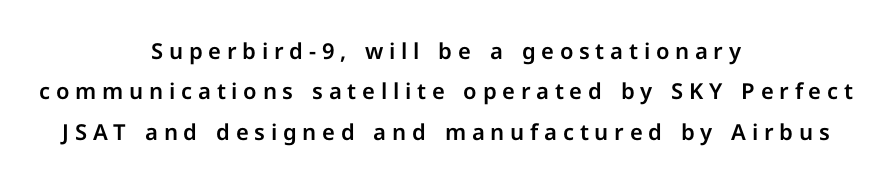
The area under the type is left untouched. Style check: upright. Inter-character spacing is expanded well beyond the font's built-in metrics. Horizontal alignment here is central, giving a formal, balanced look.
